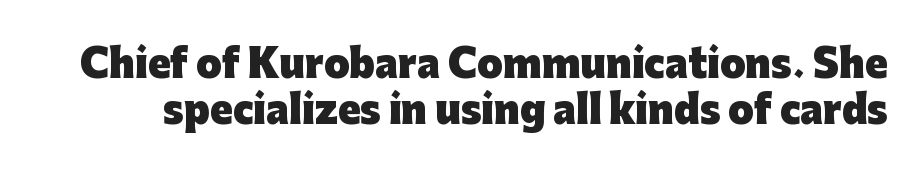
I'd call this a sans setting — the letters go barefoot. Descender tails drop into unmarked territory. Tracking value appears to be zero — textbook default spacing. A typesetter would mark this as roman, not italic.
